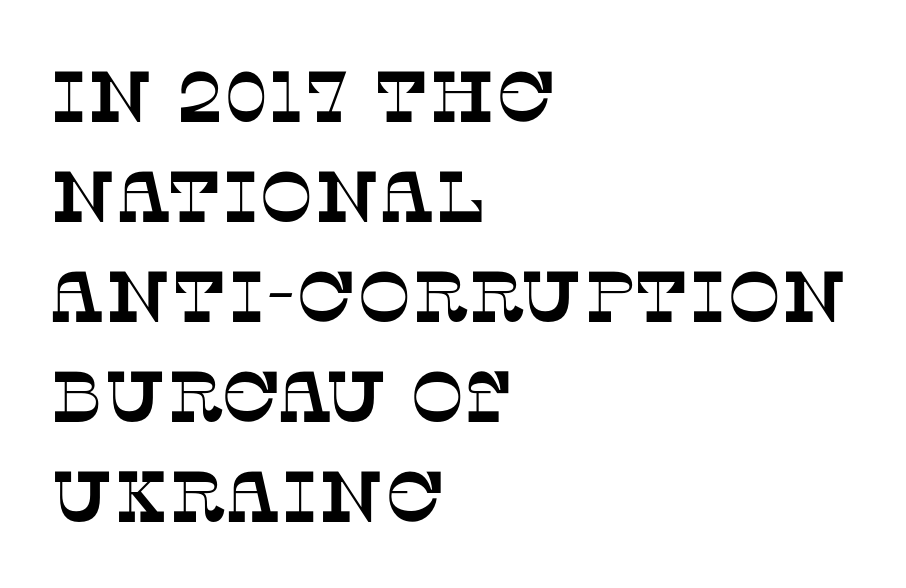
The image shows 72 px serif type; set left-aligned, normal line spacing (1.39x), normal letter spacing, not underlined; low stroke contrast and a large x-height.
